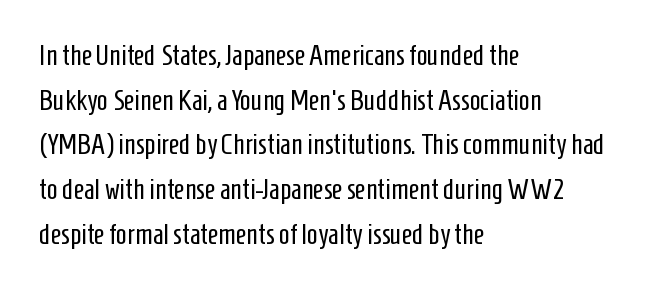
The image shows 29 px regular-weight, condensed sans-serif type, upright; set left-aligned, normal line spacing (1.54x), normal letter spacing, not underlined; low stroke contrast and a medium x-height.
